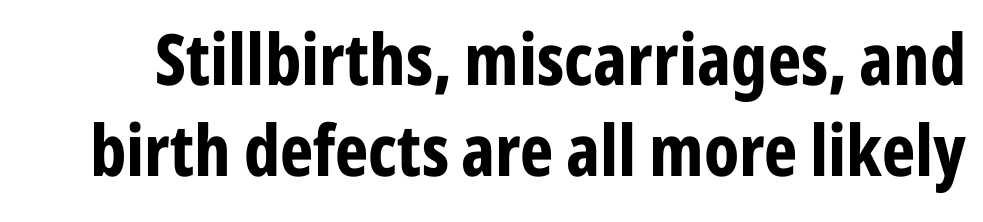
The image shows 71 px bold, condensed sans-serif type, upright; set normal line spacing (1.28x), normal letter spacing, not underlined; low stroke contrast and a medium x-height.
